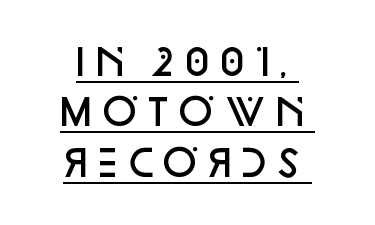
The image shows 36 px semibold sans-serif type, upright; set centered, normal line spacing (1.4x), normal letter spacing, underlined; low stroke contrast and a large x-height.
